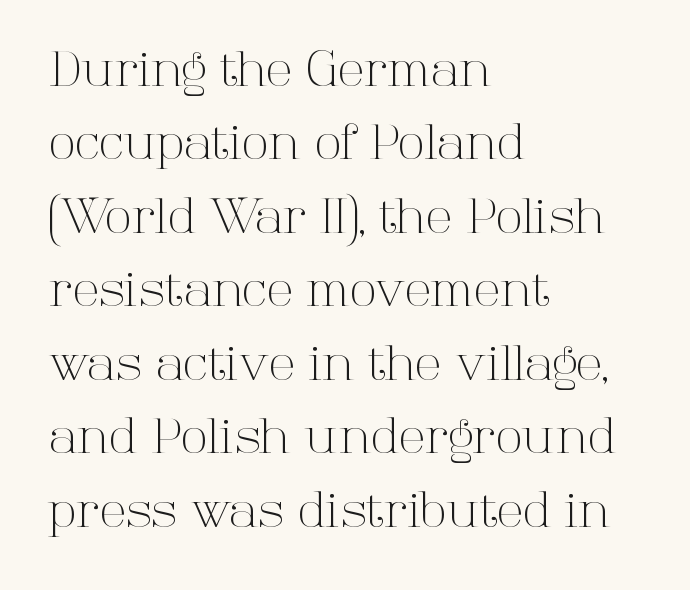
{"serif": "yes", "italic": "no", "bold": "no", "weight": "light", "width": "normal", "stroke_contrast": "high", "x_height": "medium", "monospaced": "no", "underline": "no", "align": "left", "line_spacing": "normal", "line_spacing_ratio": 1.5, "letter_spacing": "normal", "letter_spacing_em": 0.0, "glyph_px": 49}
